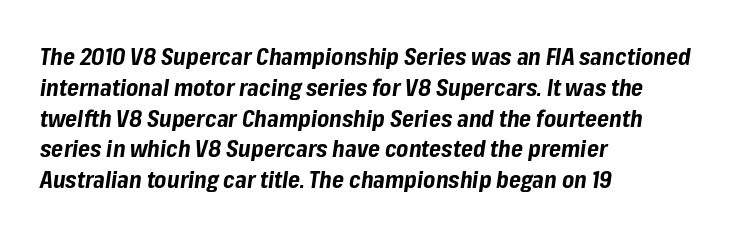
Q: Is the text bold? A: Yes.
Q: Is the text italic (slanted)? A: Yes, it leans right by about 8 degrees.
Q: Is the text underlined? A: No.
Q: How is the paragraph aligned? A: Left-aligned.
Q: Is the spacing between letters normal or unusually wide? A: Normal.
Q: Is the spacing between lines tight, normal or loose? A: Normal.
